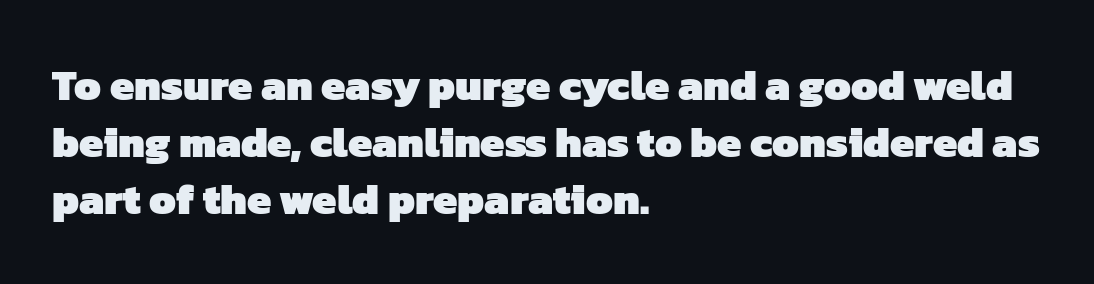
{"serif": "no", "bold": "yes", "weight": "heavy", "width": "normal", "stroke_contrast": "low", "x_height": "medium", "monospaced": "no", "underline": "no", "align": "left", "line_spacing": "normal", "line_spacing_ratio": 1.33, "letter_spacing": "normal", "letter_spacing_em": 0.0, "glyph_px": 43}
